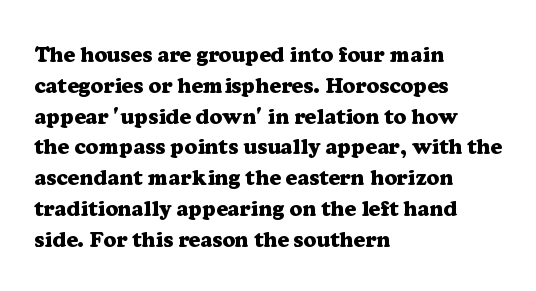
No italicization has been applied; the sample stays upright. The line-height multiplier appears to be the usual default. The face used here has the dense, thick strokes of a bold. Clear beneath every line of the passage. Each word holds together tightly as a unit, with standard inter-letter gaps. The typesetter chose a ragged-right arrangement here.
